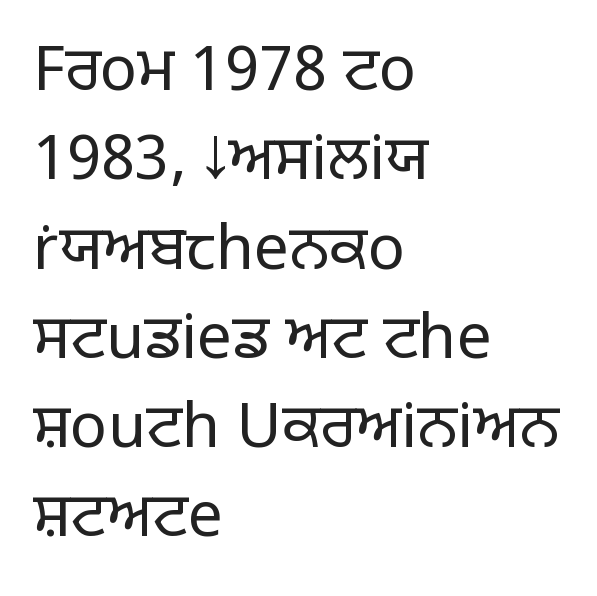
{"serif": "no", "italic": "no", "bold": "no", "weight": "light", "width": "normal", "stroke_contrast": "low", "x_height": "large", "monospaced": "no", "underline": "no", "align": "left", "line_spacing": "normal", "line_spacing_ratio": 1.44, "letter_spacing": "normal", "letter_spacing_em": 0.0, "glyph_px": 62}
